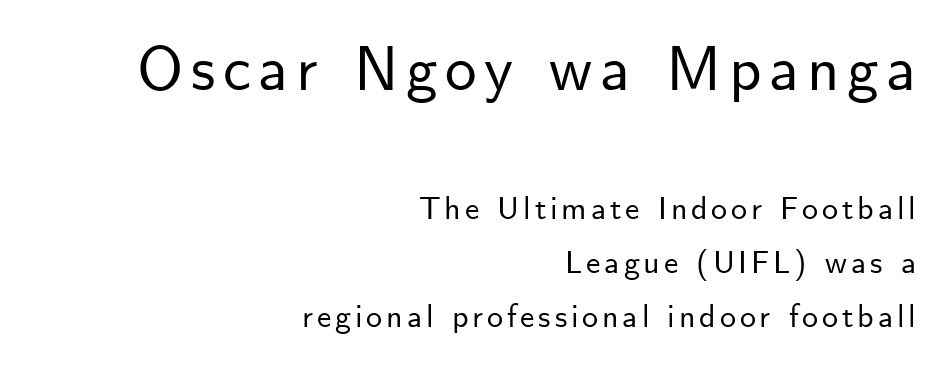
{"serif": "no", "italic": "no", "width": "normal", "stroke_contrast": "low", "x_height": "small", "monospaced": "no", "underline": "no", "align": "right", "line_spacing": "normal", "line_spacing_ratio": 1.69, "larger_block": "first", "size_ratio": 1.97, "glyph_px": 63}
